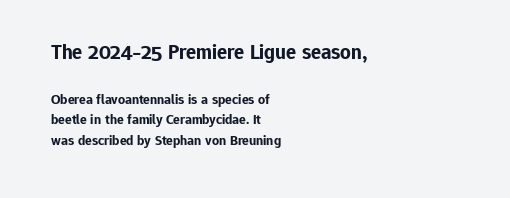
{"italic": "no", "bold": "yes", "underline": "no", "align": "left", "line_spacing": "normal", "line_spacing_ratio": 1.47, "letter_spacing": "normal", "letter_spacing_em": 0.0, "larger_block": "first", "size_ratio": 1.5, "glyph_px": 21}
